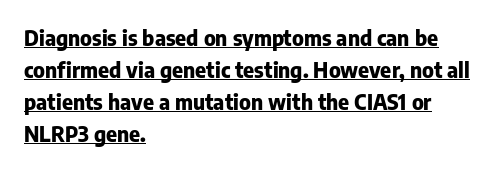
The image shows 21 px bold type, upright; set left-aligned, normal line spacing (1.52x), normal letter spacing, underlined.
